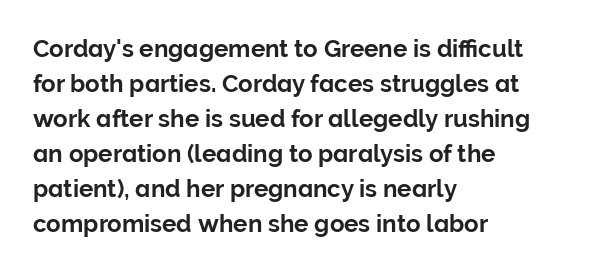
{"italic": "no", "underline": "no", "align": "left", "line_spacing": "normal", "line_spacing_ratio": 1.46, "letter_spacing": "normal", "letter_spacing_em": 0.0, "glyph_px": 24}
